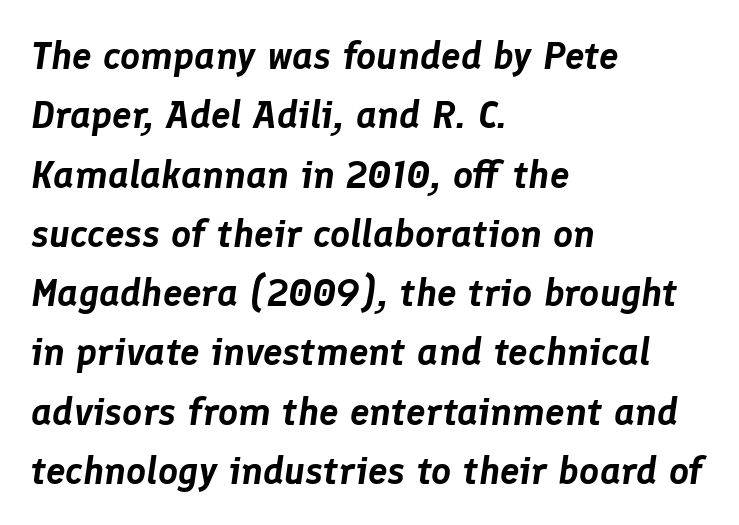
Each letter keeps its own natural width here, so spacing adapts to shape. This rendering features lettering with no underline. The rows are spaced the way most documents space them. A typesetter would call this zero additional tracking.
